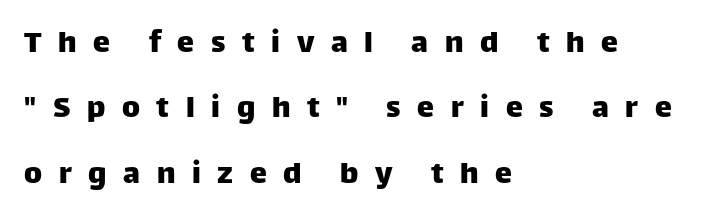
{"serif": "no", "italic": "no", "width": "normal", "stroke_contrast": "low", "x_height": "large", "monospaced": "no", "underline": "no", "align": "left", "line_spacing": "loose", "line_spacing_ratio": 1.92, "letter_spacing": "wide", "letter_spacing_em": 0.49, "glyph_px": 34}
